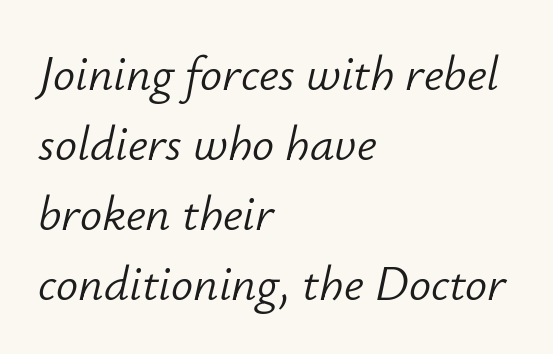
Q: Is the text bold? A: No.
Q: Is the text italic (slanted)? A: Yes, it leans right by about 12 degrees.
Q: Is the text underlined? A: No.
Q: How is the paragraph aligned? A: Left-aligned.
Q: Is the spacing between letters normal or unusually wide? A: Normal.
Q: Is the spacing between lines tight, normal or loose? A: Normal.
Q: Width (condensed, normal, or wide)? A: Normal.
Q: Stroke contrast? A: Low.
Q: x-height? A: Small.
Q: Monospaced? A: No.
